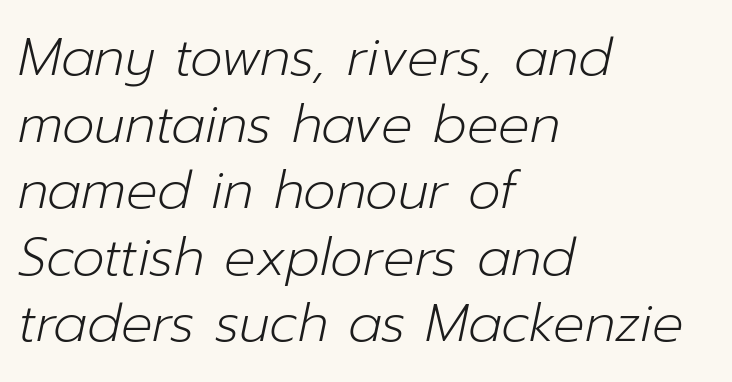
Bare-footed words on every line. Is this a heavy cut? Hardly; it is regular or lighter. A typesetter would call this leading conventional body-copy spacing. Default kerning and tracking; the words read as compact shapes.
